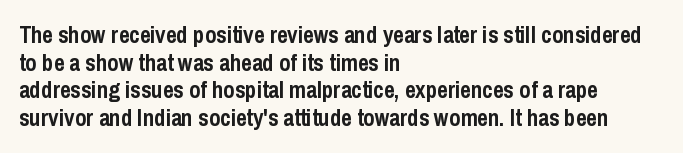
Q: Is the text bold? A: Yes.
Q: Is the text italic (slanted)? A: No, it is upright.
Q: Is the text underlined? A: No.
Q: How is the paragraph aligned? A: Left-aligned.
Q: Is the spacing between letters normal or unusually wide? A: Normal.
